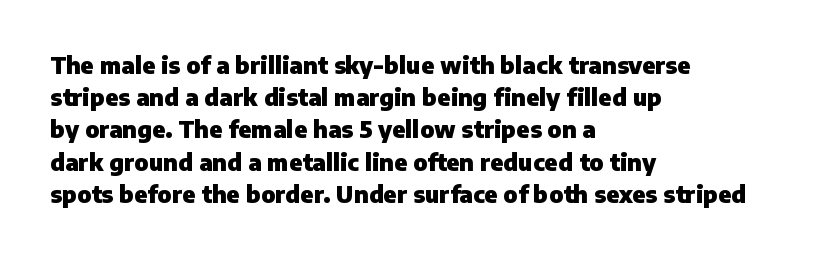
Q: Is the text bold? A: Yes.
Q: Is the text italic (slanted)? A: No, it is upright.
Q: Is the text underlined? A: No.
Q: How is the paragraph aligned? A: Left-aligned.
Q: Is the spacing between letters normal or unusually wide? A: Normal.
Q: Is the spacing between lines tight, normal or loose? A: Normal.
